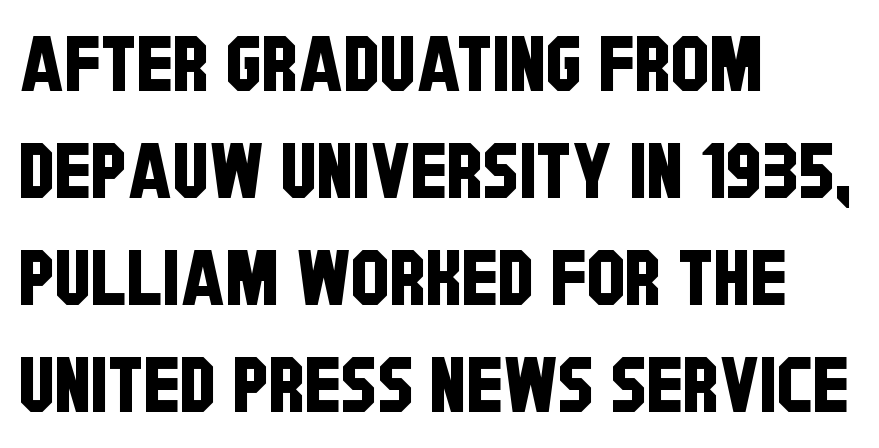
Each line starts at the same left margin while the right side varies. These lines are composed in type without serifs. Character widths vary here, with narrow letters taking less room than wide ones. Quick note: underline off. There is no visible air inserted between adjacent glyphs.
